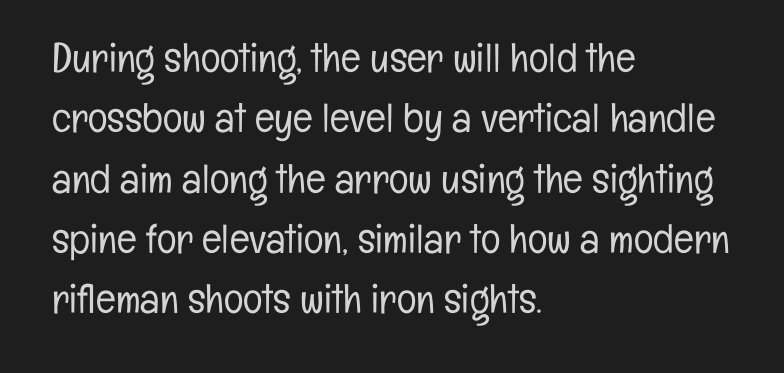
{"serif": "no", "italic": "no", "bold": "no", "weight": "light", "width": "condensed", "stroke_contrast": "low", "x_height": "medium", "monospaced": "no", "underline": "no", "align": "left", "line_spacing": "normal", "line_spacing_ratio": 1.47, "letter_spacing": "normal", "letter_spacing_em": 0.0, "glyph_px": 41}
